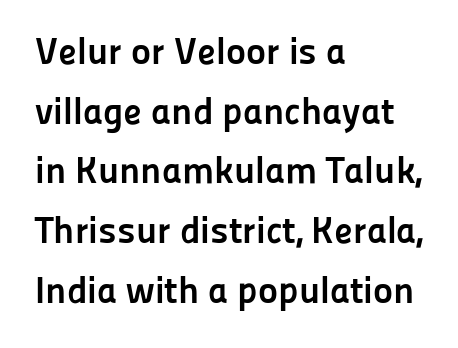
Q: Is the text bold? A: Yes.
Q: Is the text italic (slanted)? A: No, it is upright.
Q: Is the typeface a serif or a sans-serif typeface? A: Sans-serif.
Q: Is the text underlined? A: No.
Q: How is the paragraph aligned? A: Left-aligned.
Q: Is the spacing between letters normal or unusually wide? A: Normal.
Q: Is the spacing between lines tight, normal or loose? A: Normal.
Q: Width (condensed, normal, or wide)? A: Normal.
Q: Stroke contrast? A: Low.
Q: x-height? A: Medium.
Q: Monospaced? A: No.
